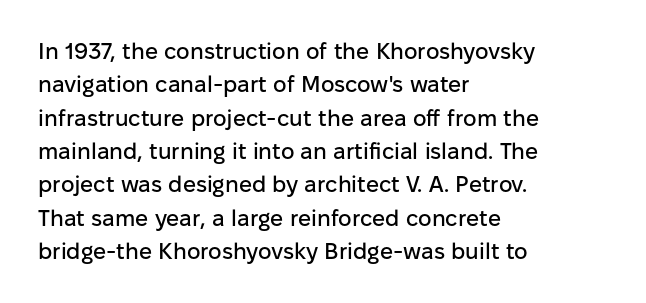
Q: Is the text italic (slanted)? A: No, it is upright.
Q: Is the text underlined? A: No.
Q: How is the paragraph aligned? A: Left-aligned.
Q: Is the spacing between letters normal or unusually wide? A: Normal.
Q: Is the spacing between lines tight, normal or loose? A: Normal.
